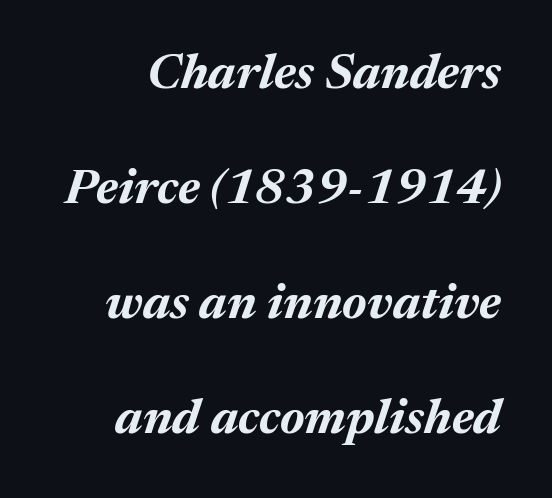
{"italic": "yes", "lean": "right", "slant_degrees": 17, "bold": "yes", "weight": "bold", "width": "normal", "stroke_contrast": "medium", "x_height": "medium", "monospaced": "no", "underline": "no", "line_spacing": "loose", "line_spacing_ratio": 2.35, "letter_spacing": "normal", "letter_spacing_em": 0.0, "glyph_px": 49}
